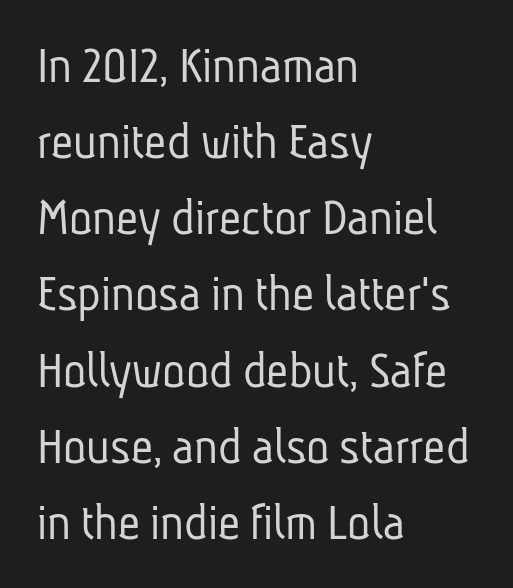
Q: Is the text bold? A: No.
Q: Is the typeface a serif or a sans-serif typeface? A: Sans-serif.
Q: Is the text underlined? A: No.
Q: How is the paragraph aligned? A: Left-aligned.
Q: Is the spacing between letters normal or unusually wide? A: Normal.
Q: Is the spacing between lines tight, normal or loose? A: Normal.
Q: Width (condensed, normal, or wide)? A: Condensed.
Q: Stroke contrast? A: Low.
Q: x-height? A: Medium.
Q: Monospaced? A: No.
